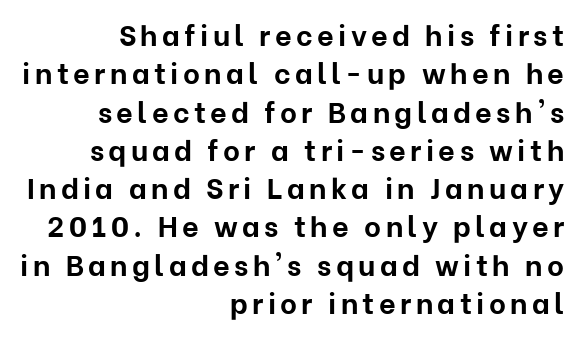
The image shows 29 px bold sans-serif type, upright; set right-aligned, normal line spacing (1.32x), not underlined; low stroke contrast and a medium x-height.
